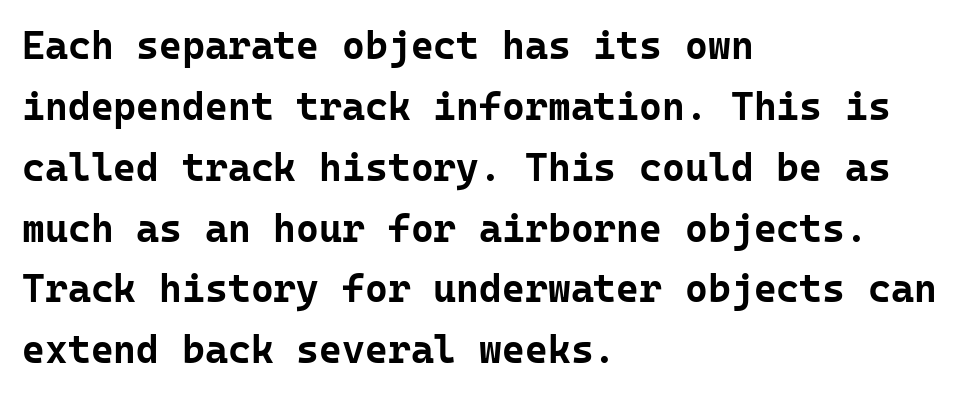
{"serif": "no", "italic": "no", "bold": "yes", "weight": "bold", "width": "normal", "stroke_contrast": "low", "x_height": "medium", "monospaced": "yes", "underline": "no", "align": "left", "line_spacing": "normal", "line_spacing_ratio": 1.56, "letter_spacing": "normal", "letter_spacing_em": 0.0, "glyph_px": 39}
